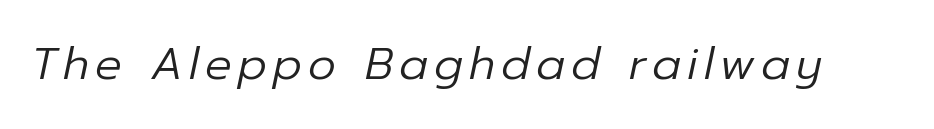
{"italic": "yes", "lean": "right", "slant_degrees": 12, "bold": "no", "weight": "regular", "width": "normal", "stroke_contrast": "low", "x_height": "medium", "monospaced": "no", "underline": "no", "glyph_px": 44}
